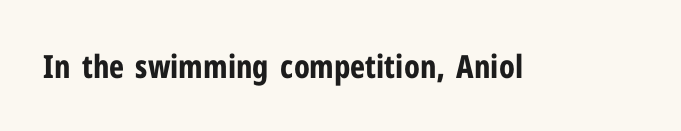
The image shows 32 px bold, condensed sans-serif type, upright; set normal letter spacing, not underlined; low stroke contrast and a medium x-height.
